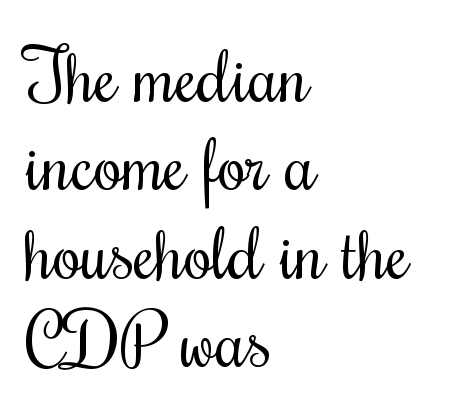
The image shows 73 px regular-weight, condensed serif type; set left-aligned, line spacing 1.21x, normal letter spacing, not underlined; medium stroke contrast and a small x-height.
